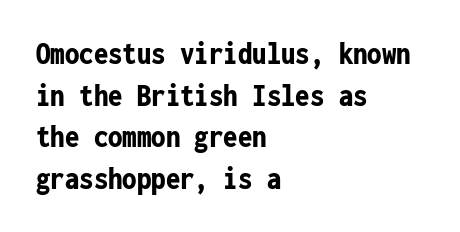
Q: Is the text bold? A: Yes.
Q: Is the text italic (slanted)? A: No, it is upright.
Q: Is the typeface a serif or a sans-serif typeface? A: Sans-serif.
Q: Is the text underlined? A: No.
Q: How is the paragraph aligned? A: Left-aligned.
Q: Is the spacing between letters normal or unusually wide? A: Normal.
Q: Is the spacing between lines tight, normal or loose? A: Normal.
Q: Width (condensed, normal, or wide)? A: Condensed.
Q: Stroke contrast? A: Low.
Q: x-height? A: Medium.
Q: Monospaced? A: Yes.
